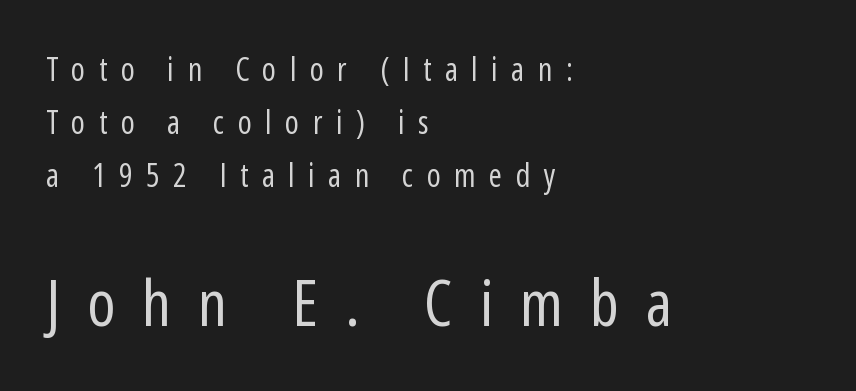
Q: Is the text bold? A: No.
Q: Is the text italic (slanted)? A: No, it is upright.
Q: Is the typeface a serif or a sans-serif typeface? A: Sans-serif.
Q: Is the text underlined? A: No.
Q: How is the paragraph aligned? A: Left-aligned.
Q: Is the spacing between letters normal or unusually wide? A: Unusually wide.
Q: Is the spacing between lines tight, normal or loose? A: Normal.
Q: Which block of text is set in a larger size, the first (top) or the second (bottom)? A: The second (bottom) one.
Q: Width (condensed, normal, or wide)? A: Condensed.
Q: Stroke contrast? A: Low.
Q: x-height? A: Medium.
Q: Monospaced? A: No.
